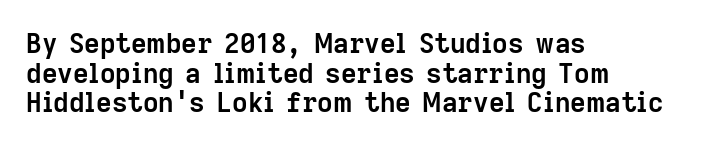
The image shows 27 px bold type, upright; set left-aligned, tight line spacing (1.1x), normal letter spacing, not underlined.
